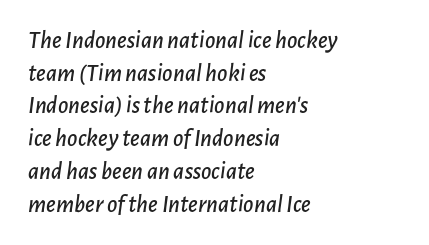
{"italic": "yes", "lean": "right", "slant_degrees": 7, "underline": "no", "align": "left", "line_spacing": "normal", "line_spacing_ratio": 1.31, "letter_spacing": "normal", "letter_spacing_em": 0.0, "glyph_px": 25}
